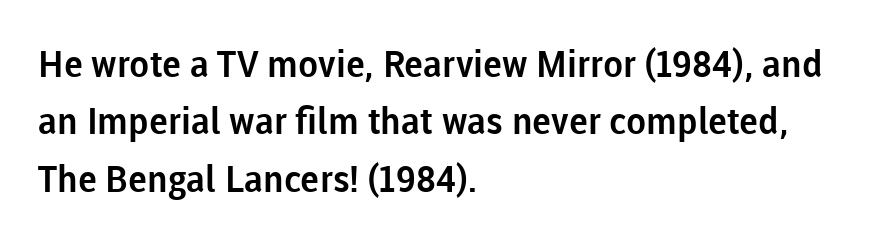
Q: Is the text italic (slanted)? A: No, it is upright.
Q: Is the typeface a serif or a sans-serif typeface? A: Sans-serif.
Q: Is the text underlined? A: No.
Q: How is the paragraph aligned? A: Left-aligned.
Q: Is the spacing between letters normal or unusually wide? A: Normal.
Q: Is the spacing between lines tight, normal or loose? A: Normal.
Q: Width (condensed, normal, or wide)? A: Normal.
Q: Stroke contrast? A: Low.
Q: x-height? A: Medium.
Q: Monospaced? A: No.
